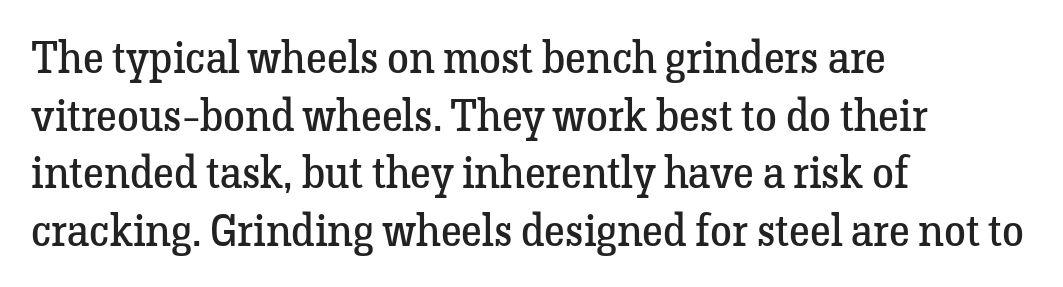
Q: Is the text bold? A: No.
Q: Is the text italic (slanted)? A: No, it is upright.
Q: Is the typeface a serif or a sans-serif typeface? A: Serif.
Q: Is the text underlined? A: No.
Q: How is the paragraph aligned? A: Left-aligned.
Q: Is the spacing between letters normal or unusually wide? A: Normal.
Q: Is the spacing between lines tight, normal or loose? A: Normal.
Q: Width (condensed, normal, or wide)? A: Normal.
Q: Stroke contrast? A: Low.
Q: x-height? A: Medium.
Q: Monospaced? A: No.
